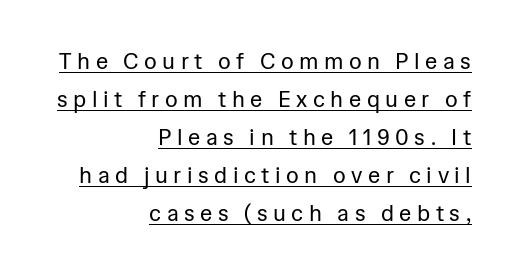
This sample carries an underscore along the baseline area. Vertical strokes here are truly vertical. Leftover space on each line is placed entirely before the opening word. The font is comparable to plain body text, perhaps lighter. Caption: expanded tracking, letters set apart.
